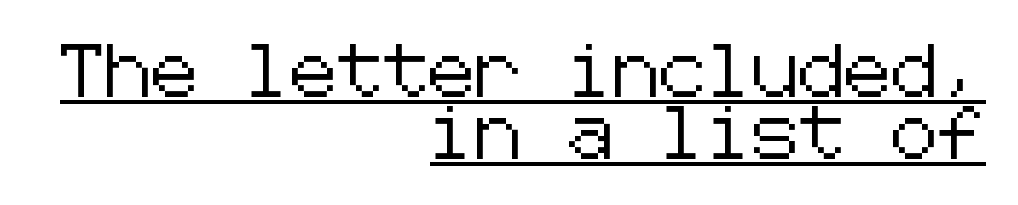
{"serif": "no", "italic": "no", "width": "normal", "stroke_contrast": "low", "x_height": "medium", "underline": "yes", "align": "right", "line_spacing_ratio": 1.2, "letter_spacing": "normal", "letter_spacing_em": 0.0, "glyph_px": 52}
